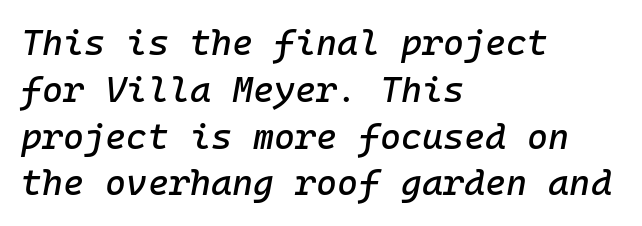
Compared with typical paragraphs, the rows here are spaced about the same. The text carries the slant typical of an italic or oblique font. Each row of text sits above clean, open space. Think of a typewriter: that constant character pitch is what you see here. This sample uses plain, unmodified letter spacing. The lines in this sample share a left origin and differ only in where they stop.
